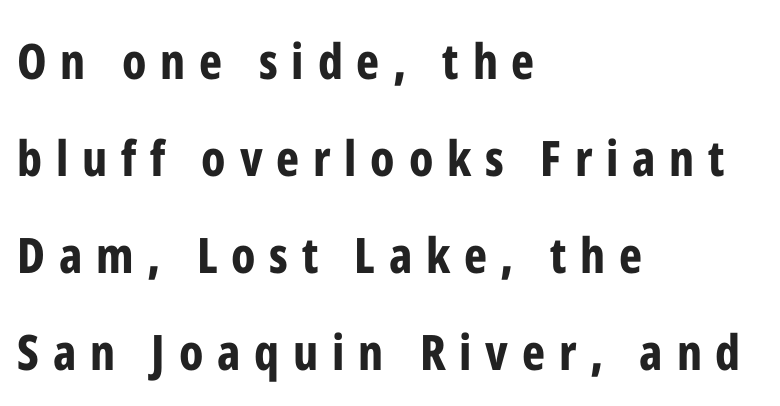
{"serif": "no", "italic": "no", "bold": "yes", "weight": "bold", "width": "condensed", "stroke_contrast": "low", "x_height": "medium", "monospaced": "no", "underline": "no", "align": "left", "line_spacing": "loose", "line_spacing_ratio": 1.98, "letter_spacing": "wide", "letter_spacing_em": 0.28, "glyph_px": 49}
